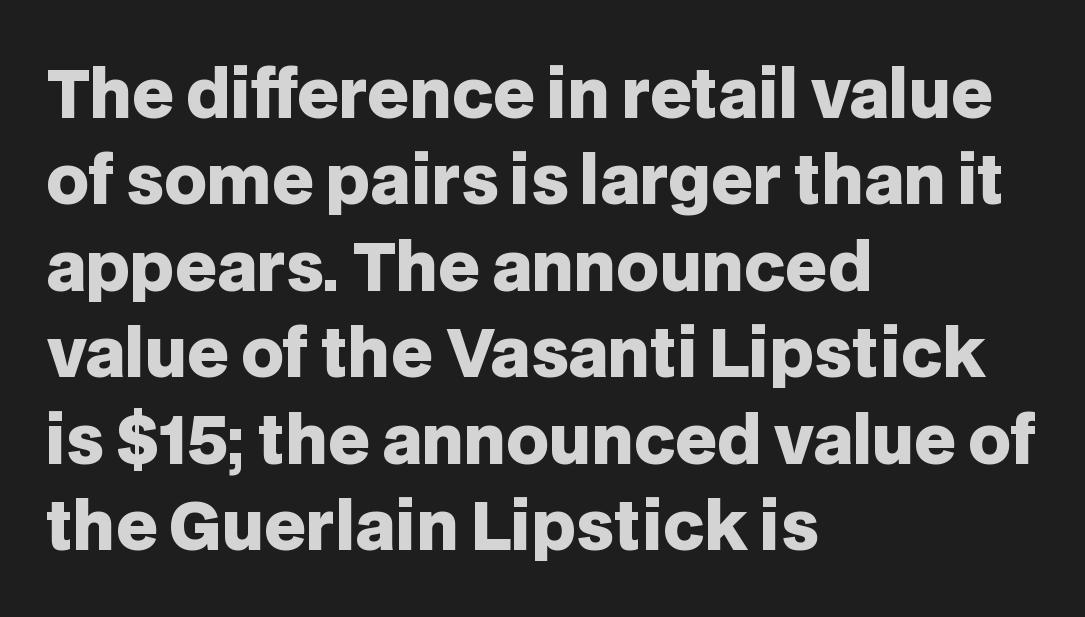
Q: Is the text bold? A: Yes.
Q: Is the text italic (slanted)? A: No, it is upright.
Q: Is the typeface a serif or a sans-serif typeface? A: Sans-serif.
Q: Is the text underlined? A: No.
Q: How is the paragraph aligned? A: Left-aligned.
Q: Is the spacing between letters normal or unusually wide? A: Normal.
Q: Is the spacing between lines tight, normal or loose? A: Normal.
Q: Width (condensed, normal, or wide)? A: Normal.
Q: Stroke contrast? A: Low.
Q: x-height? A: Large.
Q: Monospaced? A: No.
